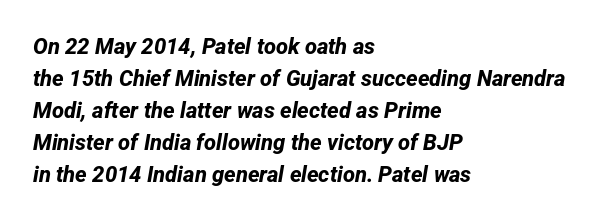
The paragraph has a hard left edge and a soft right edge. Beneath every word, the page is bare. As a designer I'd log this as weight 700, bold. Look at the tracking — it's just the regular setting, nothing added.
